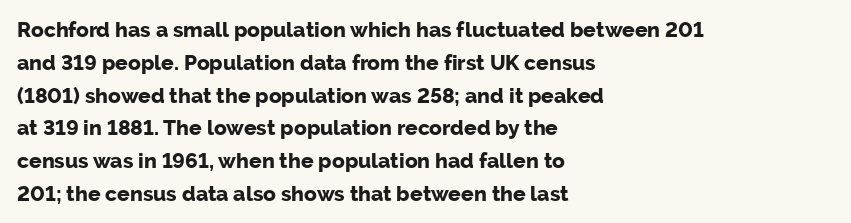
{"italic": "no", "bold": "yes", "underline": "no", "align": "left", "line_spacing": "normal", "line_spacing_ratio": 1.56, "letter_spacing": "normal", "letter_spacing_em": 0.0, "glyph_px": 21}
